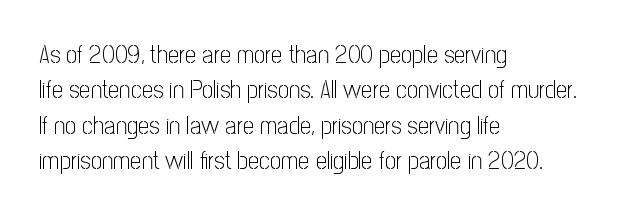
Q: Is the text bold? A: No.
Q: Is the text italic (slanted)? A: No, it is upright.
Q: Is the text underlined? A: No.
Q: How is the paragraph aligned? A: Left-aligned.
Q: Is the spacing between letters normal or unusually wide? A: Normal.
Q: Is the spacing between lines tight, normal or loose? A: Normal.
